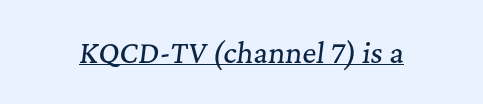
The image shows 27 px text type, italic (leaning right); set normal letter spacing, underlined.
